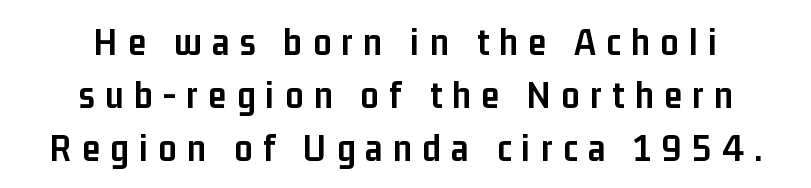
Every letter is thick-stroked: bold, no question. Examine the stroke ends and you'll find no serifs. Unmarked baselines from the first word to the last. The space between consecutive lines is moderate. Every character sits straight up, as roman type does.
